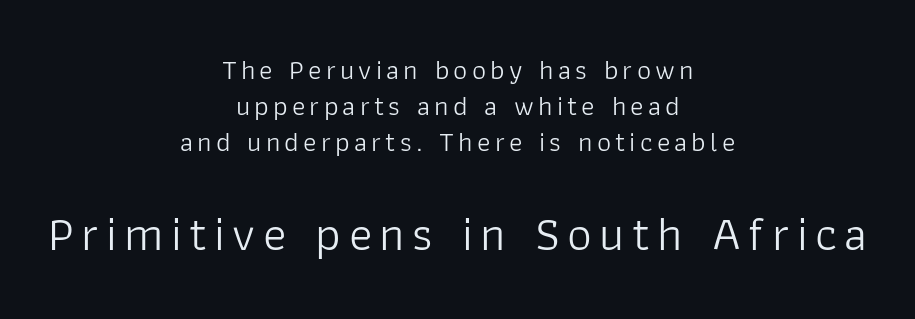
{"serif": "no", "italic": "no", "bold": "no", "weight": "light", "width": "normal", "stroke_contrast": "low", "x_height": "medium", "monospaced": "no", "underline": "no", "align": "center", "line_spacing": "normal", "line_spacing_ratio": 1.28, "larger_block": "second", "size_ratio": 1.75, "glyph_px": 49}
